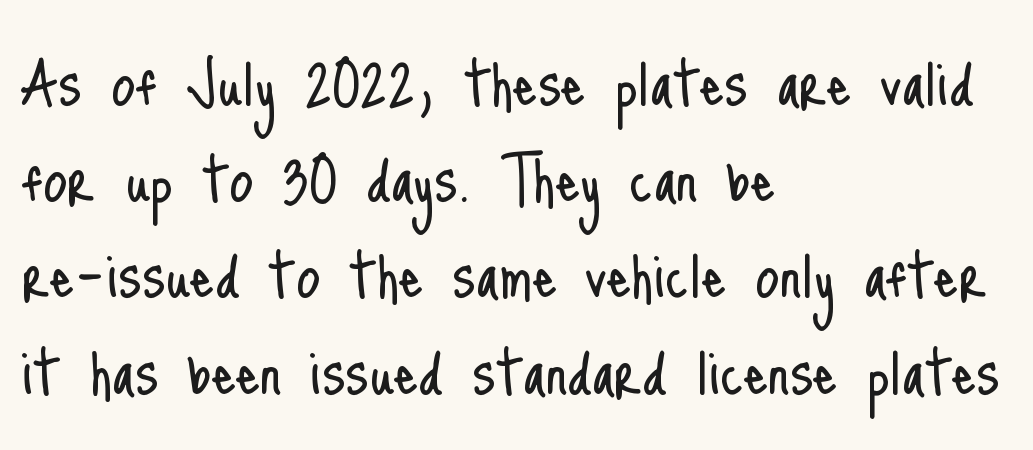
The image shows 77 px light, condensed sans-serif type, upright; set left-aligned, normal line spacing (1.25x), normal letter spacing, not underlined; low stroke contrast and a small x-height.
